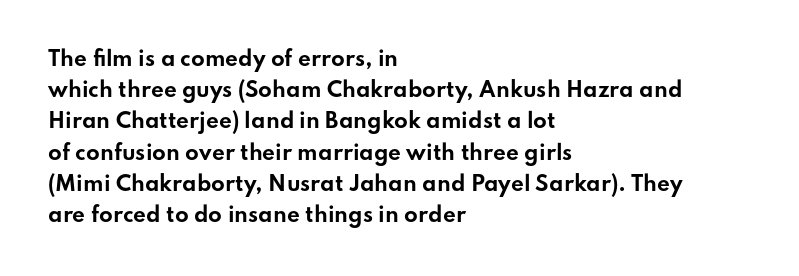
The image shows 20 px bold type, upright; set left-aligned, normal line spacing (1.56x), normal letter spacing, not underlined.
